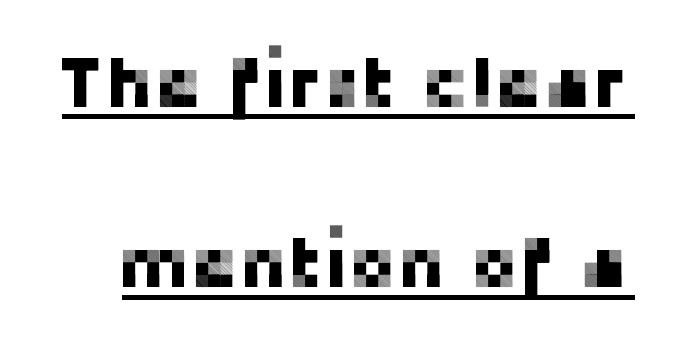
The image shows 73 px sans-serif type, upright; set loose line spacing (2.47x), normal letter spacing, underlined; low stroke contrast and a medium x-height.
